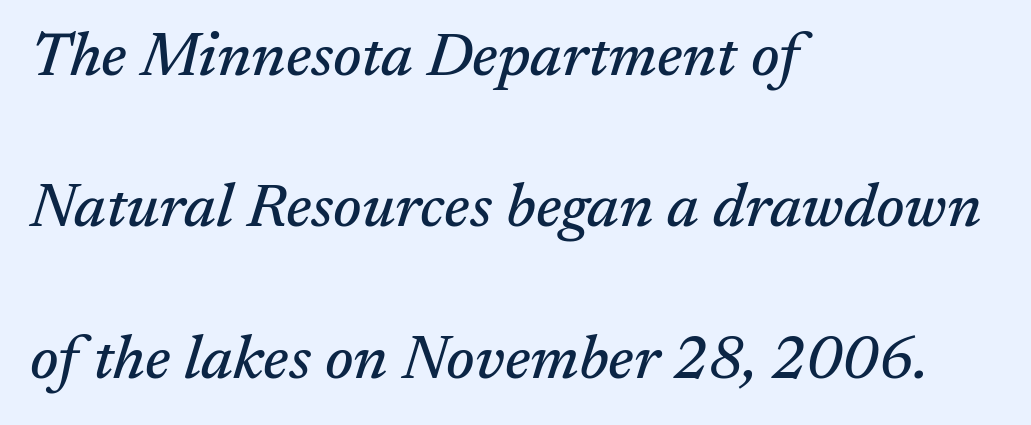
{"serif": "yes", "italic": "yes", "lean": "right", "slant_degrees": 17, "width": "normal", "stroke_contrast": "medium", "x_height": "medium", "monospaced": "no", "underline": "no", "align": "left", "line_spacing": "loose", "line_spacing_ratio": 2.48, "letter_spacing": "normal", "letter_spacing_em": 0.0, "glyph_px": 61}
